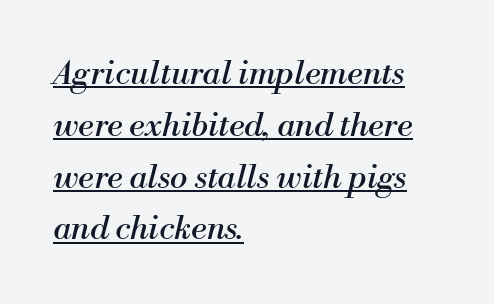
Q: Is the text bold? A: No.
Q: Is the text italic (slanted)? A: Yes, it leans right by about 13 degrees.
Q: Is the typeface a serif or a sans-serif typeface? A: Serif.
Q: Is the text underlined? A: Yes.
Q: How is the paragraph aligned? A: Left-aligned.
Q: Is the spacing between letters normal or unusually wide? A: Normal.
Q: Is the spacing between lines tight, normal or loose? A: Normal.
Q: Width (condensed, normal, or wide)? A: Normal.
Q: Stroke contrast? A: Medium.
Q: x-height? A: Small.
Q: Monospaced? A: No.
